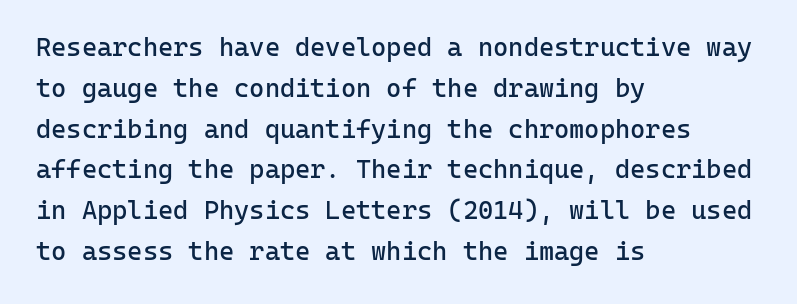
The gap between lines stays unmarked. No extra tracking has been applied to these lines. Does the leading feel generous? No, just average. Short and long lines alike share a common starting point at left.
